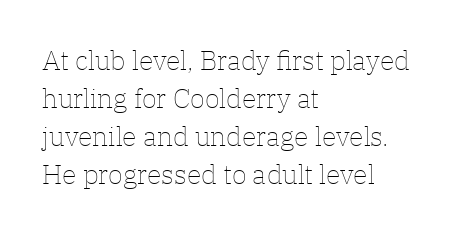
Q: Is the text bold? A: No.
Q: Is the text italic (slanted)? A: No, it is upright.
Q: Is the text underlined? A: No.
Q: How is the paragraph aligned? A: Left-aligned.
Q: Is the spacing between letters normal or unusually wide? A: Normal.
Q: Is the spacing between lines tight, normal or loose? A: Normal.
